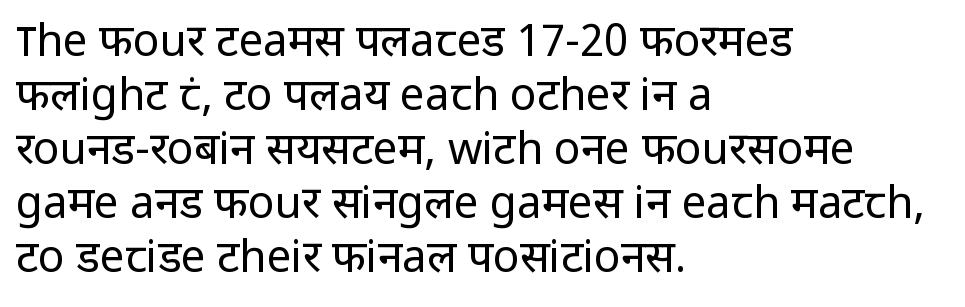
The image shows 44 px regular-weight sans-serif type, upright; set left-aligned, line spacing 1.23x, normal letter spacing, not underlined; low stroke contrast and a medium x-height.
